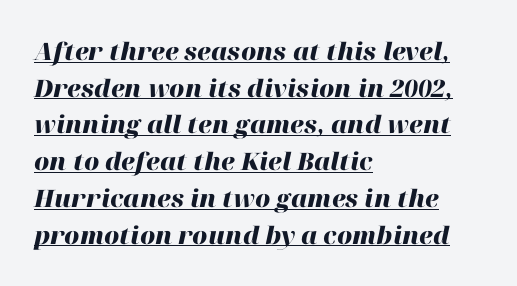
{"italic": "yes", "lean": "right", "slant_degrees": 12, "bold": "yes", "underline": "yes", "align": "left", "line_spacing": "normal", "line_spacing_ratio": 1.53, "letter_spacing": "normal", "letter_spacing_em": 0.0, "glyph_px": 24}
